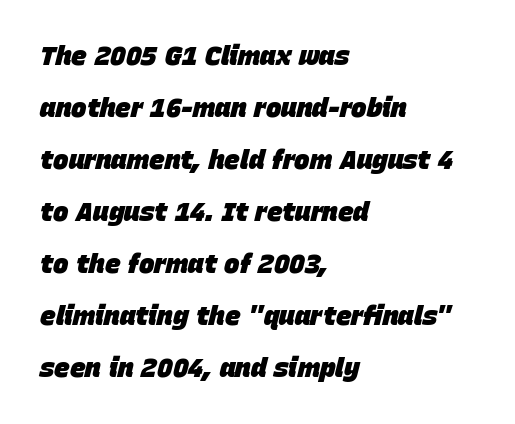
The image shows 26 px bold type, italic (leaning right); set left-aligned, loose line spacing (2.0x), normal letter spacing, not underlined.
